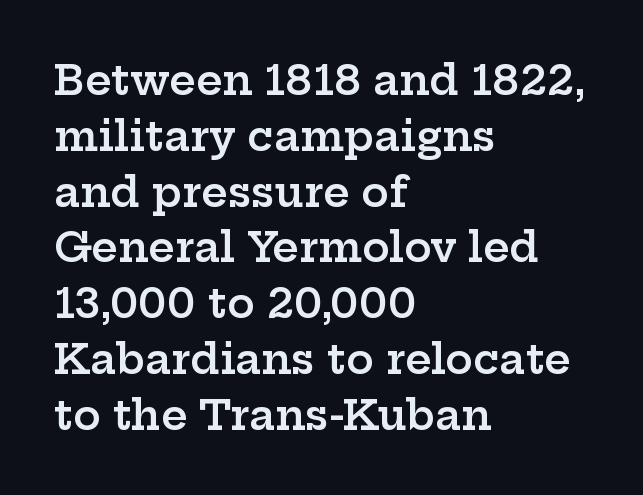
Q: Is the text bold? A: Semi-bold.
Q: Is the text italic (slanted)? A: No, it is upright.
Q: Is the typeface a serif or a sans-serif typeface? A: Serif.
Q: Is the text underlined? A: No.
Q: How is the paragraph aligned? A: Left-aligned.
Q: Is the spacing between letters normal or unusually wide? A: Normal.
Q: Is the spacing between lines tight, normal or loose? A: Normal.
Q: Width (condensed, normal, or wide)? A: Wide.
Q: Stroke contrast? A: Low.
Q: x-height? A: Medium.
Q: Monospaced? A: No.
